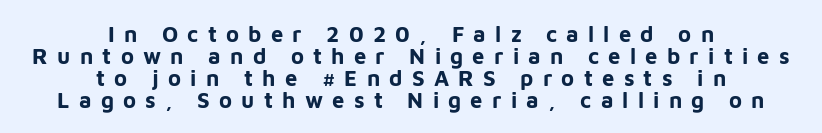
The image shows 22 px bold type, upright; set centered, tight line spacing (1.0x), unusually wide letter spacing (+0.42 em), not underlined.
